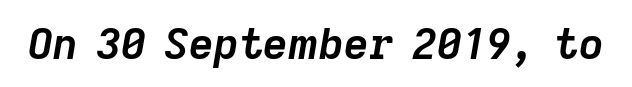
The image shows 43 px semibold type, italic (leaning right); set normal letter spacing, not underlined; low stroke contrast and a medium x-height.
